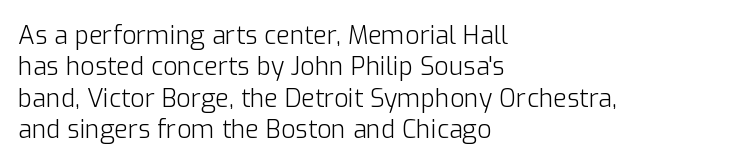
{"italic": "no", "bold": "no", "underline": "no", "align": "left", "line_spacing": "normal", "line_spacing_ratio": 1.26, "letter_spacing": "normal", "letter_spacing_em": 0.0, "glyph_px": 25}
